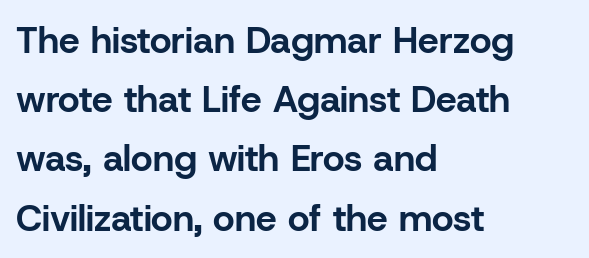
{"serif": "no", "italic": "no", "bold": "yes", "weight": "bold", "width": "normal", "stroke_contrast": "low", "x_height": "medium", "monospaced": "no", "underline": "no", "align": "left", "line_spacing": "normal", "line_spacing_ratio": 1.6, "letter_spacing": "normal", "letter_spacing_em": 0.0, "glyph_px": 37}
